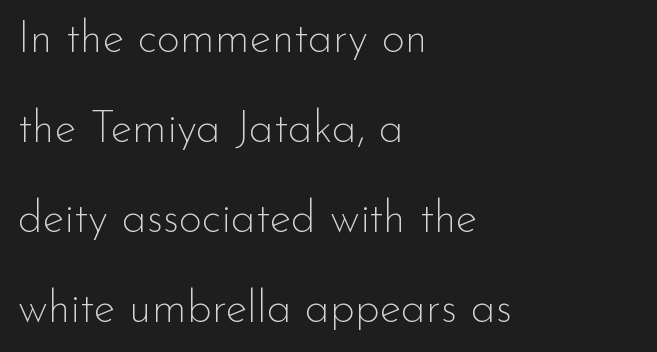
Q: Is the text bold? A: No.
Q: Is the text italic (slanted)? A: No, it is upright.
Q: Is the typeface a serif or a sans-serif typeface? A: Sans-serif.
Q: Is the text underlined? A: No.
Q: How is the paragraph aligned? A: Left-aligned.
Q: Is the spacing between letters normal or unusually wide? A: Normal.
Q: Is the spacing between lines tight, normal or loose? A: Loose.
Q: Width (condensed, normal, or wide)? A: Normal.
Q: Stroke contrast? A: Low.
Q: x-height? A: Small.
Q: Monospaced? A: No.
